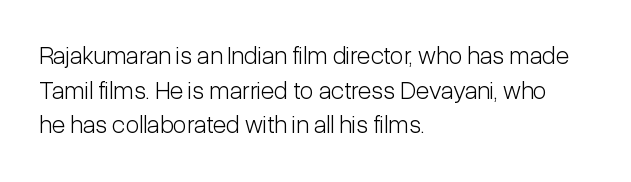
The image shows 25 px text type, upright; set left-aligned, normal line spacing (1.39x), normal letter spacing, not underlined.
